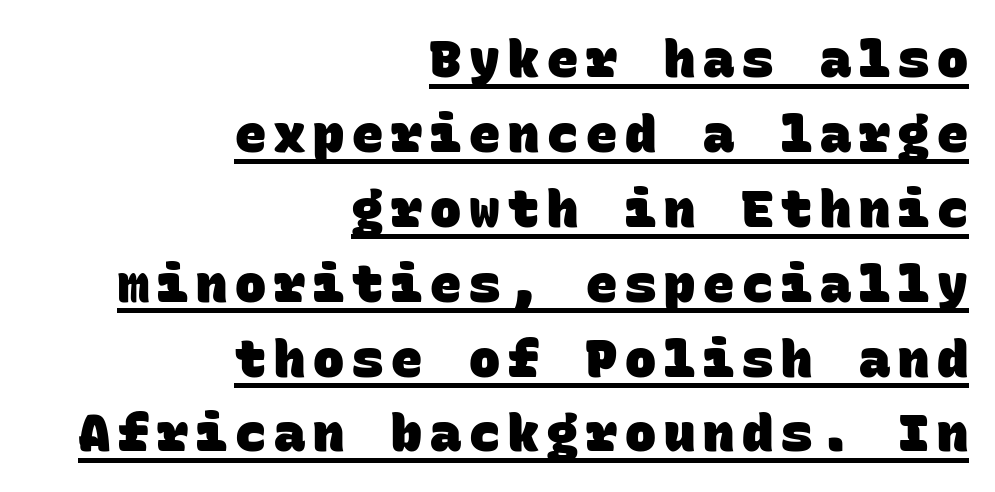
The image shows 52 px heavy sans-serif type, monospaced; set right-aligned, normal line spacing (1.44x), underlined; low stroke contrast and a large x-height.
